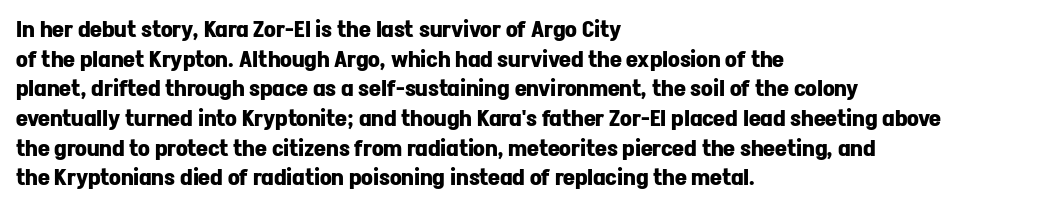
Is there any slant? The stems are plumb. Nothing unusual about the tracking: characters are spaced as the font intends. These words are printed bold, with thick strokes throughout. Evenly set lines give the paragraph a standard silhouette.
